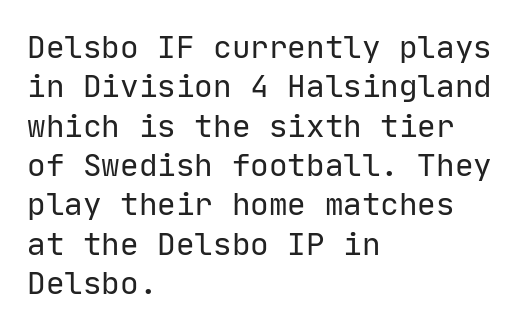
The image shows 31 px regular-weight sans-serif type, upright, monospaced; set left-aligned, normal line spacing (1.27x), normal letter spacing, not underlined; low stroke contrast and a medium x-height.
